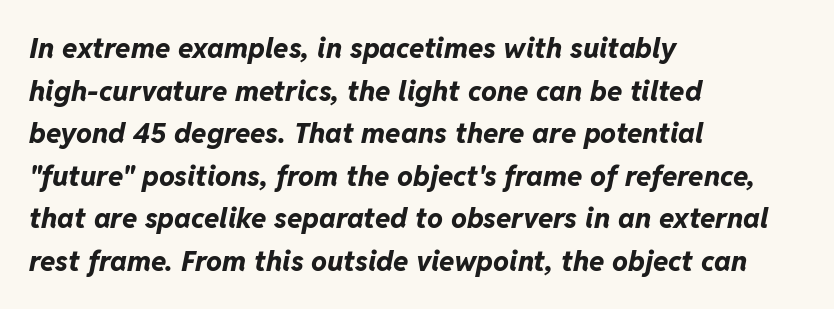
As a designer I'd log this as weight 700, bold. Summary of vertical rhythm: regular, with standard interline spacing. Words float on clear page, feet unadorned. This rendering uses left alignment, leaving the right contour irregular.
